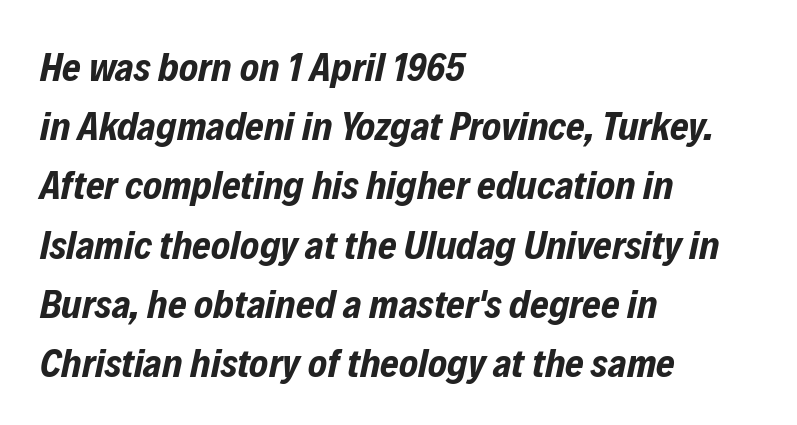
Is the type bold? Yes — the strokes are clearly thick and heavy. This rendering leaves character spacing at its baseline value. The whole block is typeset with a tilt. Honestly, there is no underline to notice here at all. One-word summary of the alignment: left. This sample has the flowing, uneven cadence of proportional lettering.
